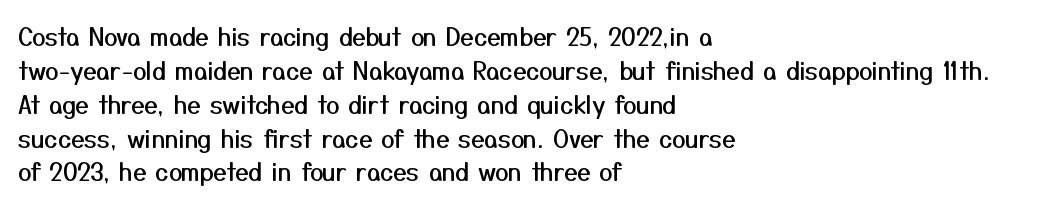
The image shows 24 px text type, upright; set left-aligned, normal line spacing (1.41x), normal letter spacing, not underlined.
